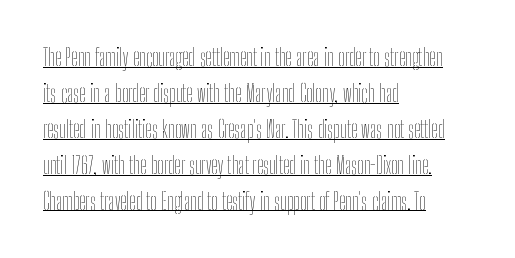
The face used here appears with an underline applied. The passage shown stacks its lines at a standard gap. Posture: upright roman. Stroke thickness stays within the range of a standard reading face or lighter. This sample uses plain, unmodified letter spacing.
